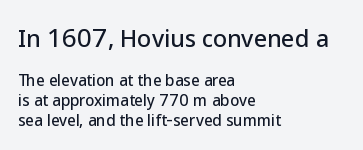
The image shows 23 px text type, upright; set left-aligned, normal line spacing (1.33x), normal letter spacing, not underlined; the first (top) block is 1.53x larger.
